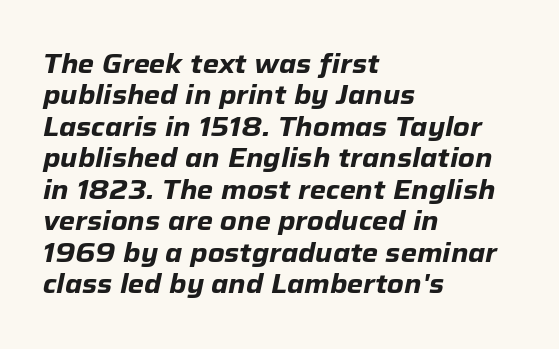
{"italic": "yes", "lean": "right", "slant_degrees": 12, "bold": "yes", "underline": "no", "align": "left", "line_spacing_ratio": 1.21, "letter_spacing": "normal", "letter_spacing_em": 0.0, "glyph_px": 26}
